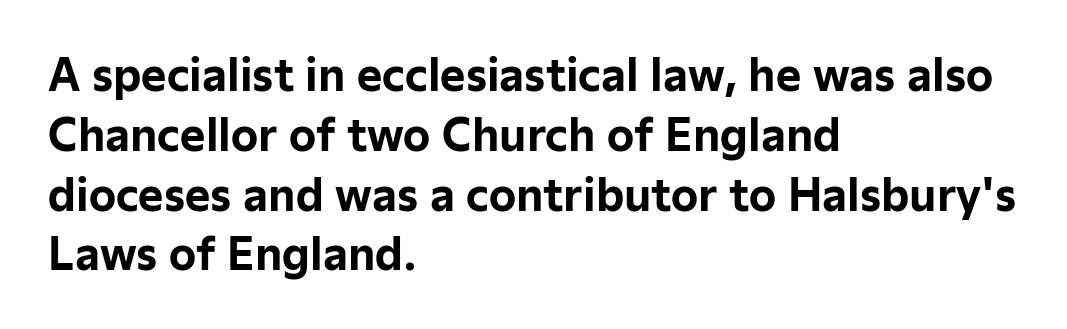
{"serif": "no", "italic": "no", "bold": "yes", "weight": "bold", "width": "normal", "stroke_contrast": "low", "x_height": "medium", "monospaced": "no", "underline": "no", "align": "left", "line_spacing": "normal", "line_spacing_ratio": 1.39, "letter_spacing": "normal", "letter_spacing_em": 0.0, "glyph_px": 43}
